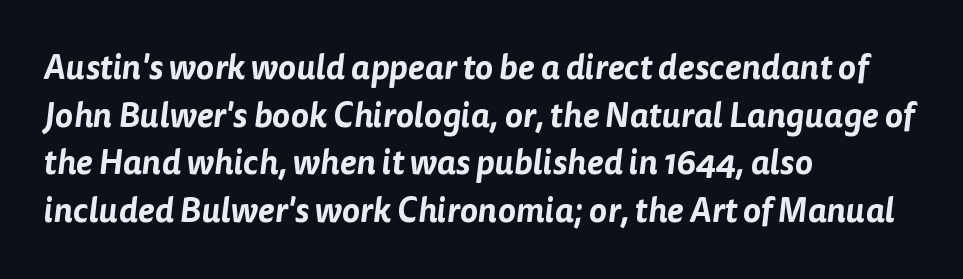
The image shows 34 px sans-serif type; set left-aligned, normal line spacing (1.4x), normal letter spacing, not underlined; low stroke contrast and a medium x-height.
